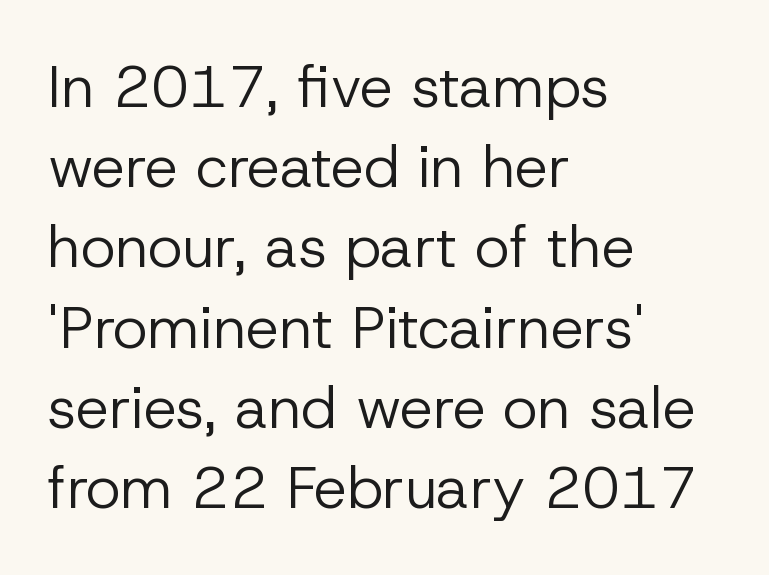
Compared with typical paragraphs, the rows here are spaced about the same. The font's upright variant was chosen for this text. The passage shown is typed in a proportional face where columns would drift. Has an underline been added? It has not. In terms of letterform style, serifs are entirely absent.
